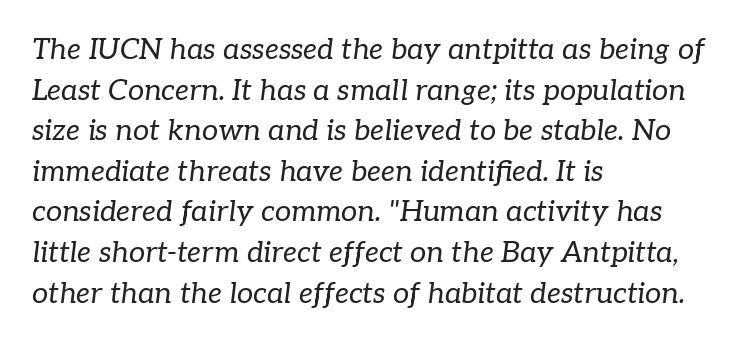
{"serif": "yes", "italic": "yes", "lean": "right", "slant_degrees": 7, "bold": "no", "weight": "regular", "width": "normal", "stroke_contrast": "low", "x_height": "medium", "monospaced": "no", "underline": "no", "align": "left", "line_spacing": "normal", "line_spacing_ratio": 1.4, "letter_spacing": "normal", "letter_spacing_em": 0.0, "glyph_px": 29}
